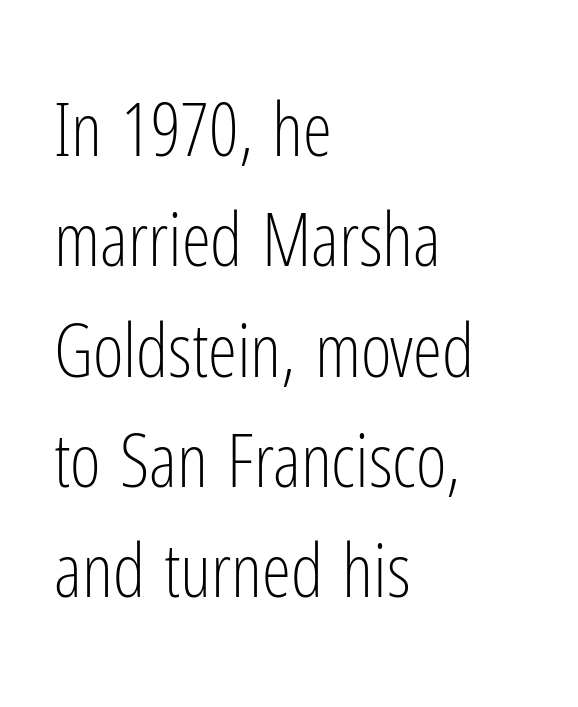
The image shows 74 px light, condensed sans-serif type, upright; set left-aligned, normal line spacing (1.49x), normal letter spacing, not underlined; low stroke contrast and a medium x-height.
